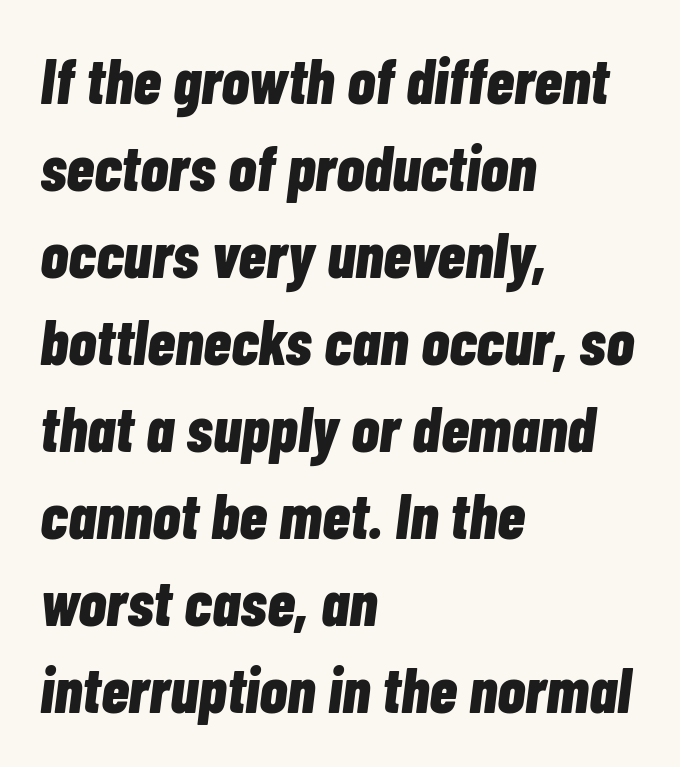
Q: Is the text bold? A: Yes.
Q: Is the text italic (slanted)? A: Yes, it leans right by about 7 degrees.
Q: Is the text underlined? A: No.
Q: How is the paragraph aligned? A: Left-aligned.
Q: Is the spacing between letters normal or unusually wide? A: Normal.
Q: Is the spacing between lines tight, normal or loose? A: Normal.
Q: Width (condensed, normal, or wide)? A: Condensed.
Q: Stroke contrast? A: Low.
Q: x-height? A: Medium.
Q: Monospaced? A: No.
